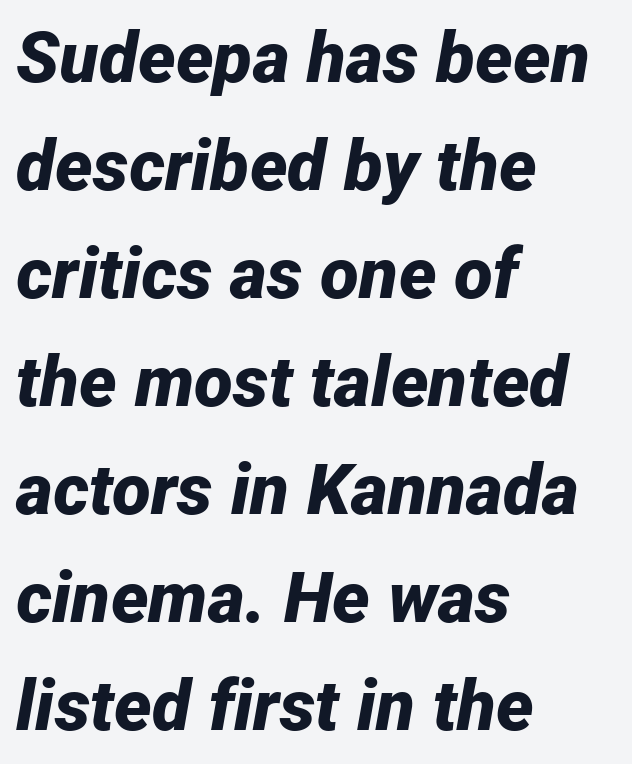
Teacher's note: observe the even left margin — that is flush-left alignment. Proportional: the letters do not fall into vertical columns. I'd describe the lettering as bold — thick and assertive. Each word holds together tightly as a unit, with standard inter-letter gaps. The letters are slanted; this is an italic face.
